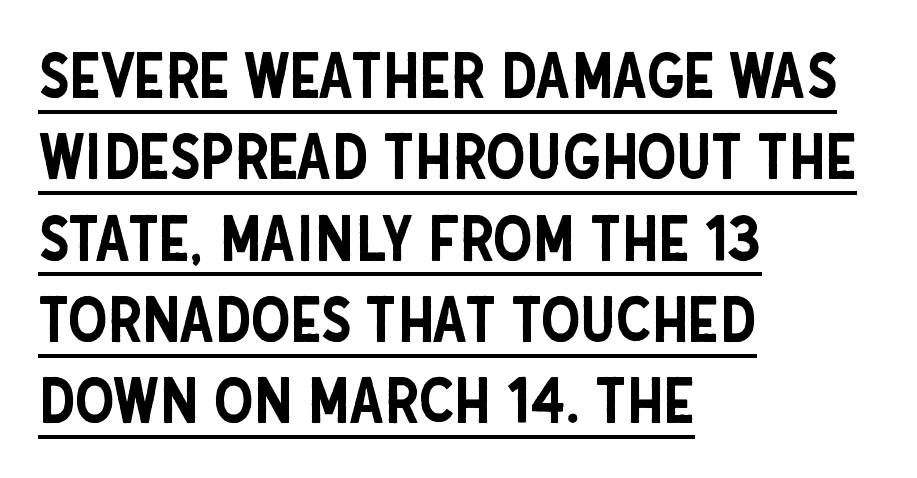
The passage shown stacks its lines at a standard gap. A continuous stroke trails under the words, as in a hyperlink. Does the type have serifs? No, each stem ends abruptly. This sample uses plain, unmodified letter spacing. The letters stand straight up with perfectly vertical stems. The passage shown is typed in a proportional face where columns would drift.
